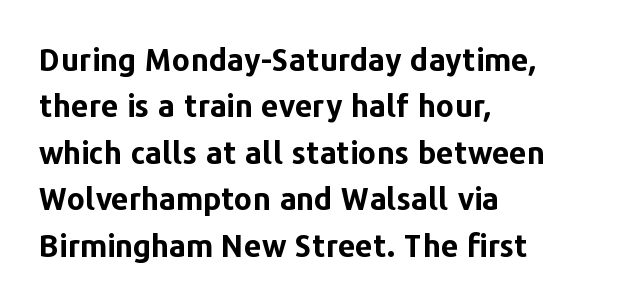
Character widths vary here, with narrow letters taking less room than wide ones. The rendering anchors every line to the left-hand side. Thick stems and heavy bowls — unmistakably bold. This is roman type, the default non-slanted kind. Unmarked baselines from the first word to the last. Regarding serifs, this sample does without them.
